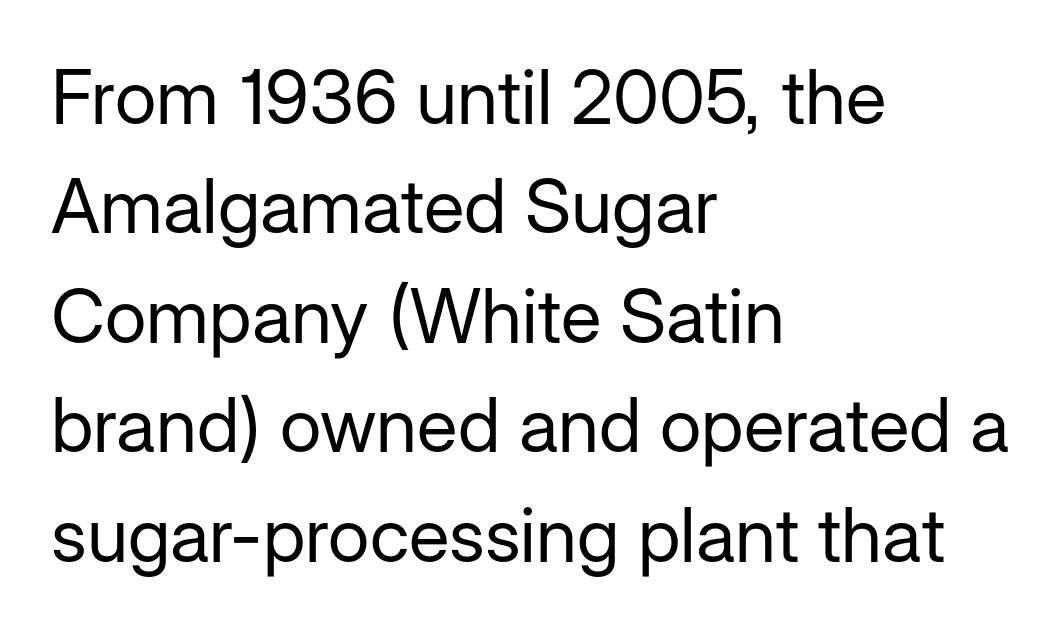
{"serif": "no", "italic": "no", "bold": "no", "weight": "regular", "width": "normal", "stroke_contrast": "low", "x_height": "medium", "monospaced": "no", "underline": "no", "align": "left", "line_spacing": "normal", "line_spacing_ratio": 1.46, "letter_spacing": "normal", "letter_spacing_em": 0.0, "glyph_px": 75}
